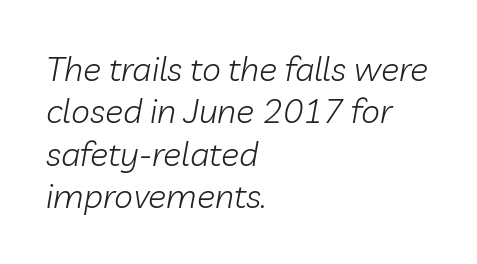
The rows are spaced the way most documents space them. The lettering tilts uniformly, giving the passage an italic look. Do the characters align in a grid? No, the font is proportional. Heaviness? Minimal to ordinary, like unemphasized prose. Caption: multi-line text, flush left, ragged right.
